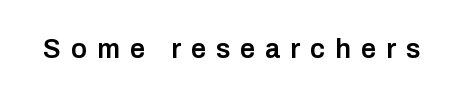
Q: Is the text bold? A: Semi-bold.
Q: Is the text italic (slanted)? A: No, it is upright.
Q: Is the text underlined? A: No.
Q: Is the spacing between letters normal or unusually wide? A: Unusually wide.
